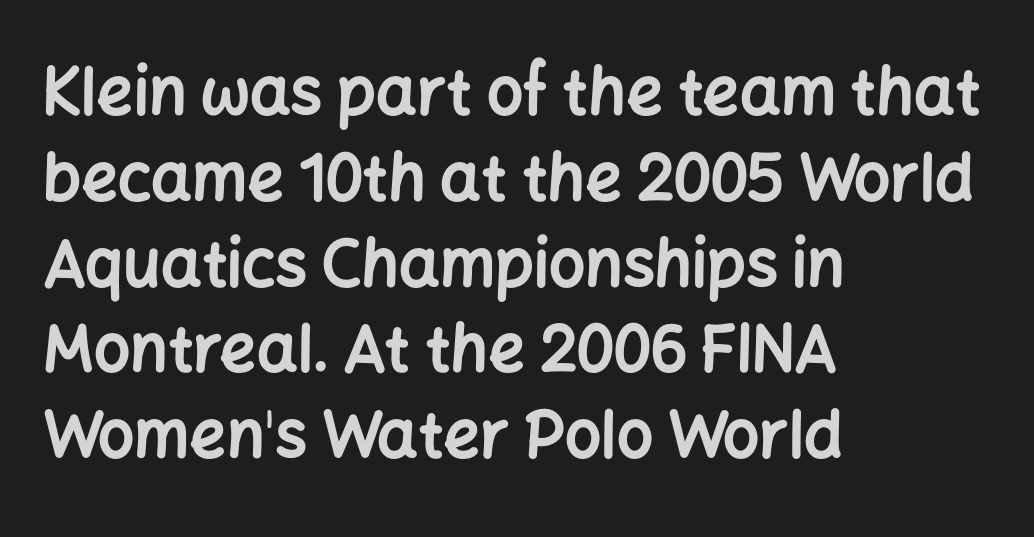
{"serif": "no", "italic": "no", "bold": "yes", "weight": "bold", "width": "normal", "stroke_contrast": "low", "x_height": "medium", "monospaced": "no", "underline": "no", "align": "left", "line_spacing": "normal", "line_spacing_ratio": 1.34, "letter_spacing": "normal", "letter_spacing_em": 0.0, "glyph_px": 64}
